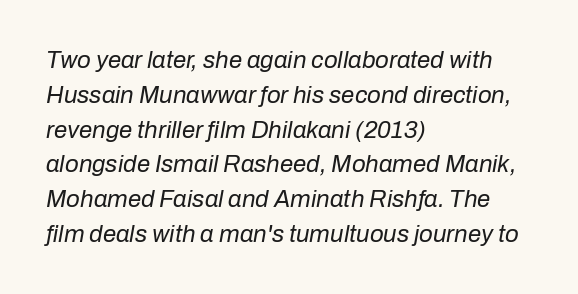
The image shows 24 px text type, italic (leaning right); set left-aligned, normal line spacing (1.45x), normal letter spacing, not underlined.
